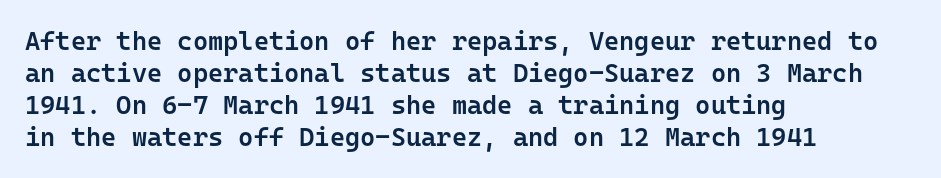
{"italic": "no", "bold": "semi", "underline": "no", "align": "left", "line_spacing_ratio": 1.23, "letter_spacing": "normal", "letter_spacing_em": 0.0, "glyph_px": 26}
